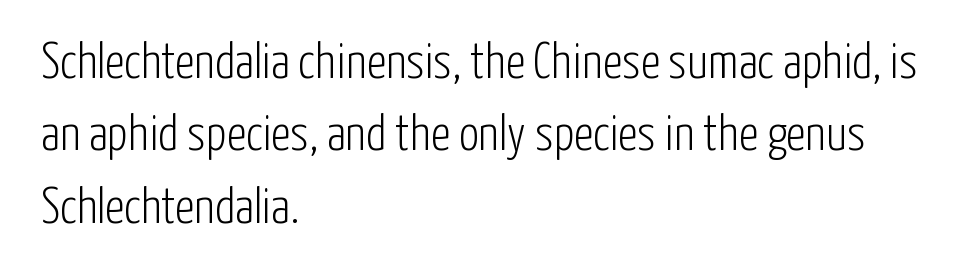
Q: Is the text bold? A: No.
Q: Is the text italic (slanted)? A: No, it is upright.
Q: Is the typeface a serif or a sans-serif typeface? A: Sans-serif.
Q: Is the text underlined? A: No.
Q: How is the paragraph aligned? A: Left-aligned.
Q: Is the spacing between letters normal or unusually wide? A: Normal.
Q: Is the spacing between lines tight, normal or loose? A: Normal.
Q: Width (condensed, normal, or wide)? A: Condensed.
Q: Stroke contrast? A: Low.
Q: x-height? A: Medium.
Q: Monospaced? A: No.
